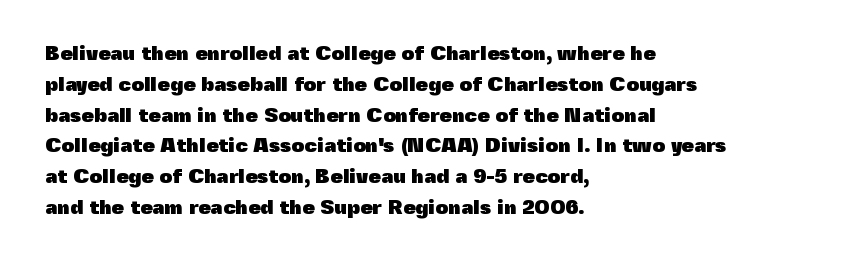
The image shows 20 px bold type, upright; set left-aligned, normal line spacing (1.54x), normal letter spacing, not underlined.
